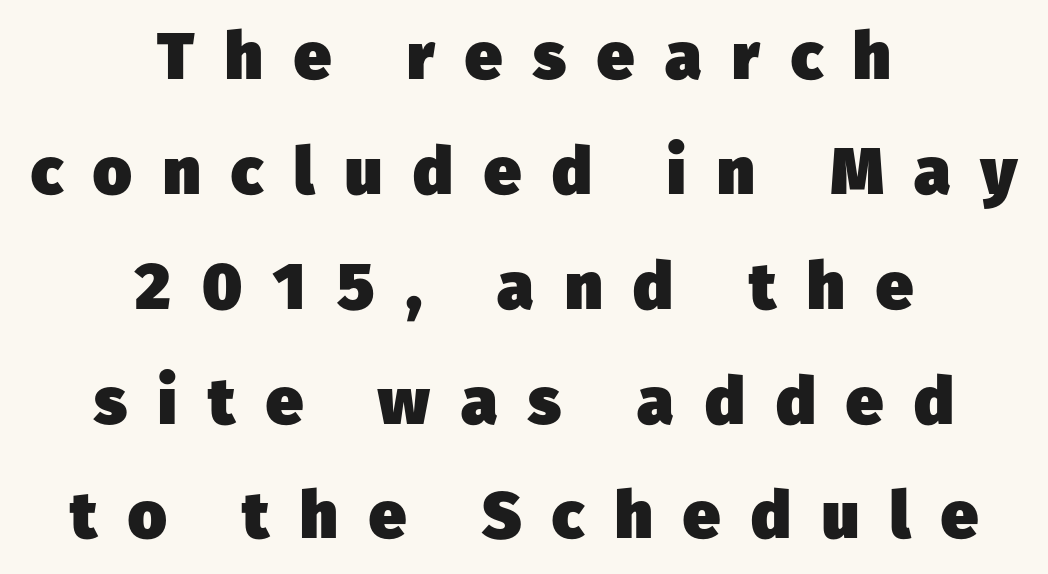
{"serif": "no", "bold": "yes", "weight": "heavy", "width": "normal", "stroke_contrast": "low", "x_height": "medium", "monospaced": "no", "underline": "no", "align": "center", "line_spacing_ratio": 1.74, "letter_spacing": "wide", "letter_spacing_em": 0.47, "glyph_px": 66}
